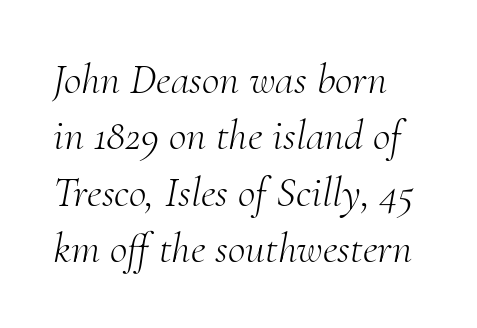
Q: Is the text bold? A: No.
Q: Is the text italic (slanted)? A: Yes, it leans right by about 10 degrees.
Q: Is the typeface a serif or a sans-serif typeface? A: Serif.
Q: Is the text underlined? A: No.
Q: How is the paragraph aligned? A: Left-aligned.
Q: Is the spacing between letters normal or unusually wide? A: Normal.
Q: Is the spacing between lines tight, normal or loose? A: Normal.
Q: Width (condensed, normal, or wide)? A: Normal.
Q: Stroke contrast? A: Medium.
Q: x-height? A: Small.
Q: Monospaced? A: No.
